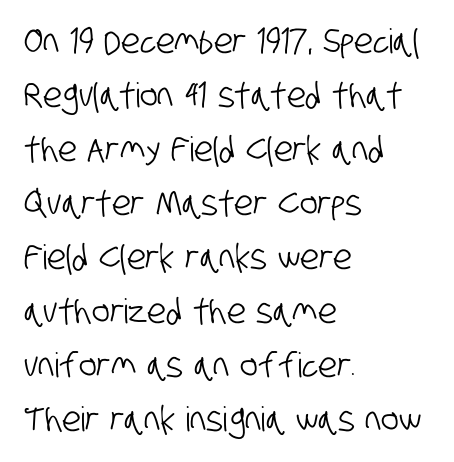
{"serif": "no", "width": "condensed", "stroke_contrast": "low", "x_height": "large", "monospaced": "no", "underline": "no", "align": "left", "line_spacing": "normal", "line_spacing_ratio": 1.59, "letter_spacing": "normal", "letter_spacing_em": 0.0, "glyph_px": 34}
